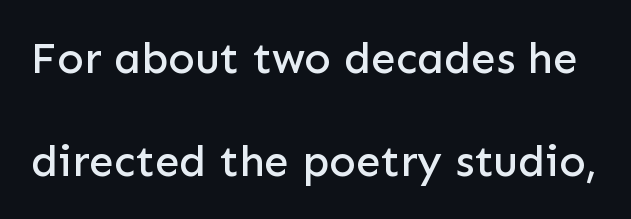
Italic: no, the glyphs are upright roman. What kind of face is this? One without serifs — a sans. The letterforms sit shoulder to shoulder at normal distance. The string is rendered with underlining switched off. In terms of leading, this rendering errs on the spacious side. Varying glyph widths throughout — classic text-font behaviour.
